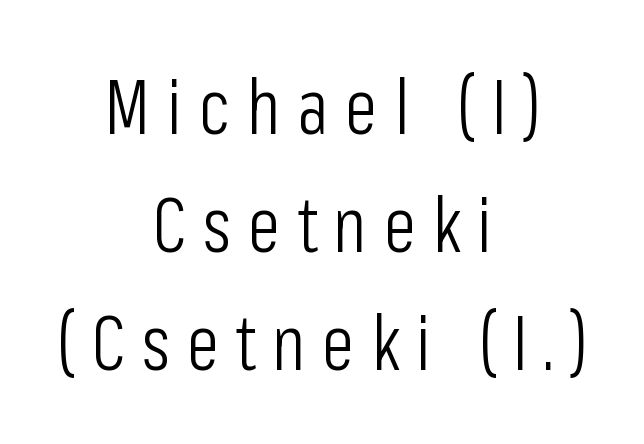
Q: Is the text bold? A: No.
Q: Is the text italic (slanted)? A: No, it is upright.
Q: Is the typeface a serif or a sans-serif typeface? A: Sans-serif.
Q: Is the text underlined? A: No.
Q: How is the paragraph aligned? A: Centered.
Q: Is the spacing between letters normal or unusually wide? A: Unusually wide.
Q: Is the spacing between lines tight, normal or loose? A: Normal.
Q: Width (condensed, normal, or wide)? A: Condensed.
Q: Stroke contrast? A: Low.
Q: x-height? A: Medium.
Q: Monospaced? A: No.
